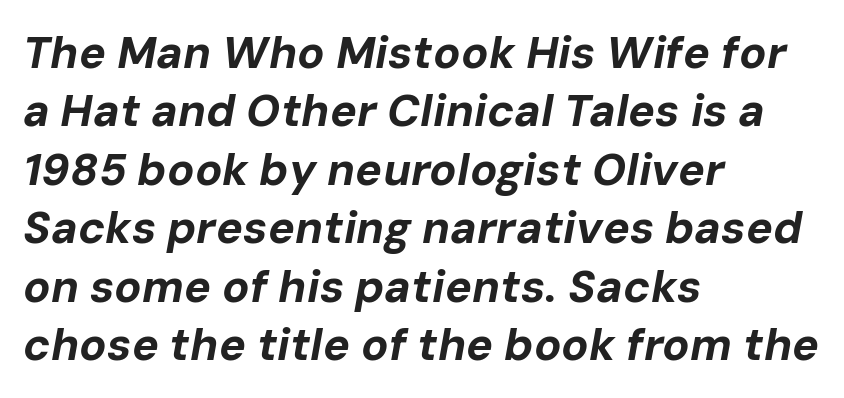
Notice how descenders clear the ascenders below comfortably — that's standard leading. Alignment: flush left. The passage shown has conventional tracking throughout. Pretty heavy lettering here — definitely bold. Looks like regular typesetting: each glyph gets only the width it needs.
